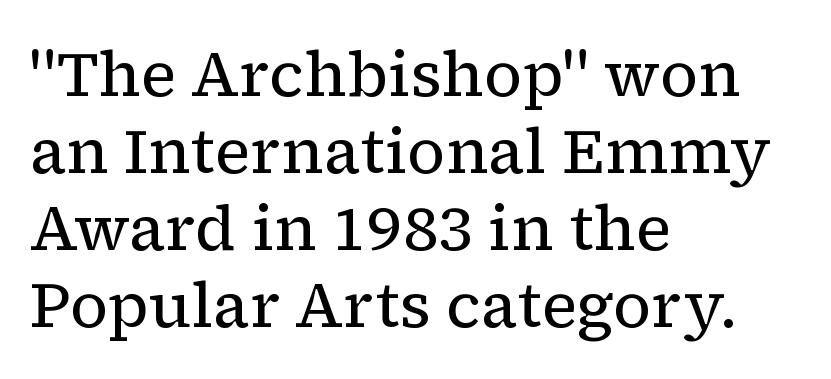
Q: Is the text bold? A: No.
Q: Is the text italic (slanted)? A: No, it is upright.
Q: Is the typeface a serif or a sans-serif typeface? A: Serif.
Q: Is the text underlined? A: No.
Q: How is the paragraph aligned? A: Left-aligned.
Q: Is the spacing between letters normal or unusually wide? A: Normal.
Q: Width (condensed, normal, or wide)? A: Normal.
Q: Stroke contrast? A: Low.
Q: x-height? A: Medium.
Q: Monospaced? A: No.
